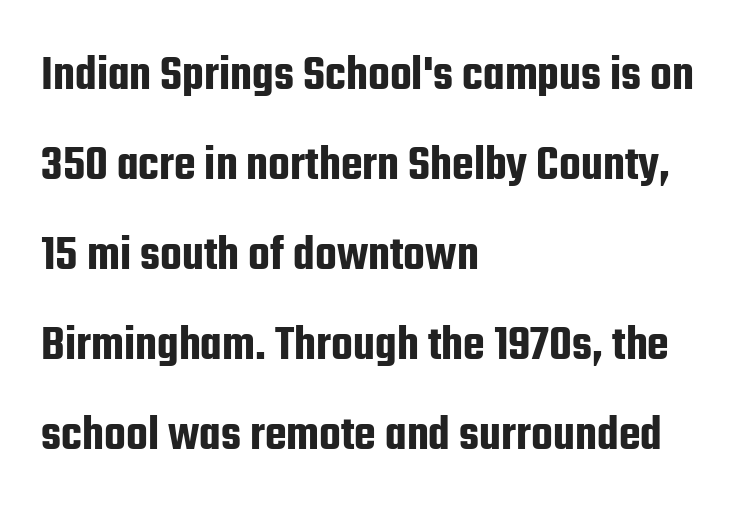
Q: Is the text italic (slanted)? A: No, it is upright.
Q: Is the typeface a serif or a sans-serif typeface? A: Sans-serif.
Q: Is the text underlined? A: No.
Q: How is the paragraph aligned? A: Left-aligned.
Q: Is the spacing between letters normal or unusually wide? A: Normal.
Q: Width (condensed, normal, or wide)? A: Condensed.
Q: Stroke contrast? A: Low.
Q: x-height? A: Medium.
Q: Monospaced? A: No.
